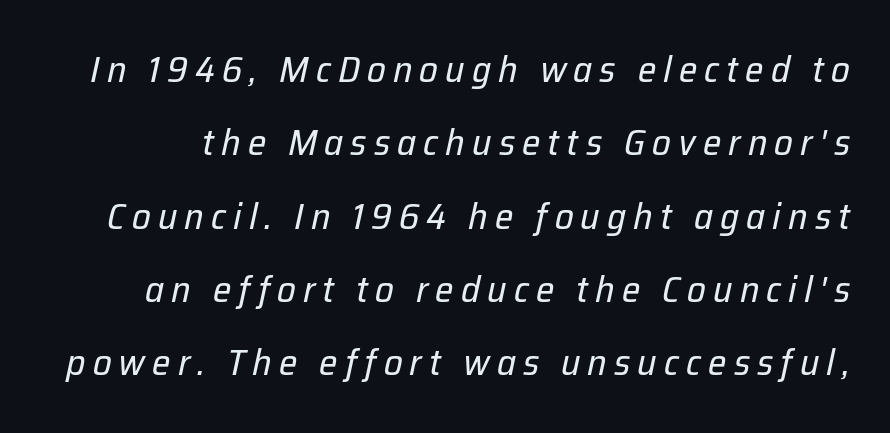
Q: Is the text bold? A: No.
Q: Is the text italic (slanted)? A: Yes, it leans right by about 12 degrees.
Q: Is the text underlined? A: No.
Q: Is the spacing between lines tight, normal or loose? A: Loose.
Q: Width (condensed, normal, or wide)? A: Normal.
Q: Stroke contrast? A: Low.
Q: x-height? A: Medium.
Q: Monospaced? A: No.
